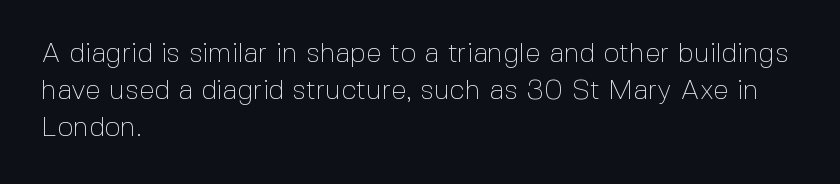
Q: Is the text bold? A: No.
Q: Is the text italic (slanted)? A: No, it is upright.
Q: Is the typeface a serif or a sans-serif typeface? A: Sans-serif.
Q: Is the text underlined? A: No.
Q: How is the paragraph aligned? A: Left-aligned.
Q: Is the spacing between letters normal or unusually wide? A: Normal.
Q: Is the spacing between lines tight, normal or loose? A: Normal.
Q: Width (condensed, normal, or wide)? A: Normal.
Q: x-height? A: Medium.
Q: Monospaced? A: No.
